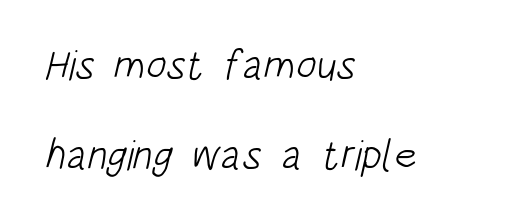
{"serif": "no", "bold": "no", "weight": "light", "width": "condensed", "stroke_contrast": "low", "x_height": "large", "monospaced": "no", "underline": "no", "align": "left", "line_spacing": "loose", "line_spacing_ratio": 2.14, "letter_spacing": "normal", "letter_spacing_em": 0.0, "glyph_px": 42}
